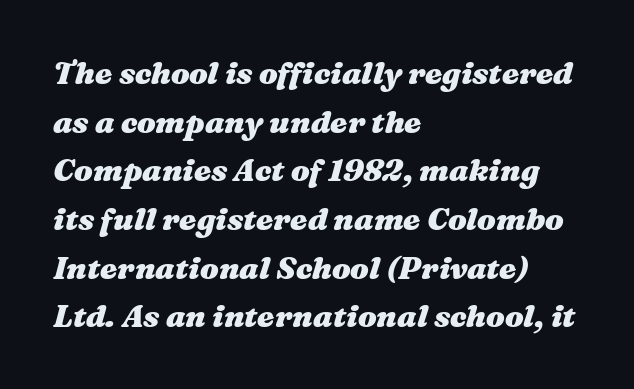
The image shows 31 px heavy, wide type, italic (leaning right); set left-aligned, normal line spacing (1.57x), normal letter spacing, not underlined; medium stroke contrast and a medium x-height.
